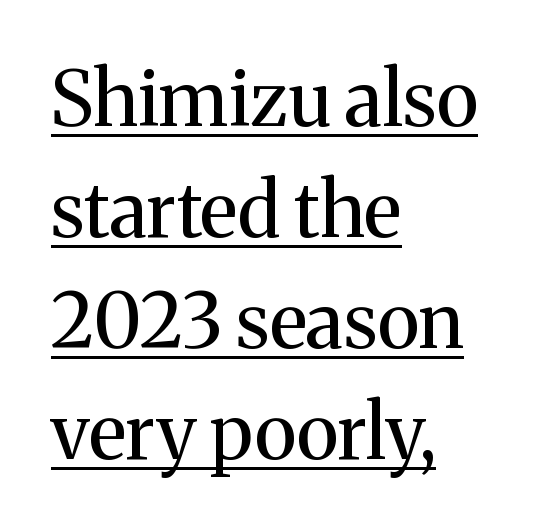
Students, observe: this is what conventionally led text looks like. Here the designer chose a conventional face with non-uniform glyph widths. Compared with a typical body face, this is equally light or lighter still. Compared with undecorated copy, this sample adds a rule below the words. The gaps between neighbouring characters are ordinary and unremarkable. The ragged edge is on the right, which tells us the setting is flush left.
